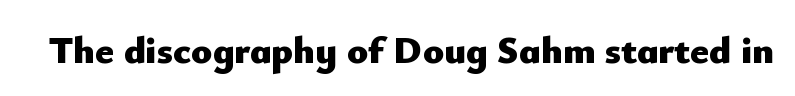
{"serif": "no", "italic": "no", "bold": "yes", "weight": "heavy", "width": "normal", "stroke_contrast": "low", "x_height": "small", "monospaced": "no", "underline": "no", "letter_spacing": "normal", "letter_spacing_em": 0.0, "glyph_px": 39}
